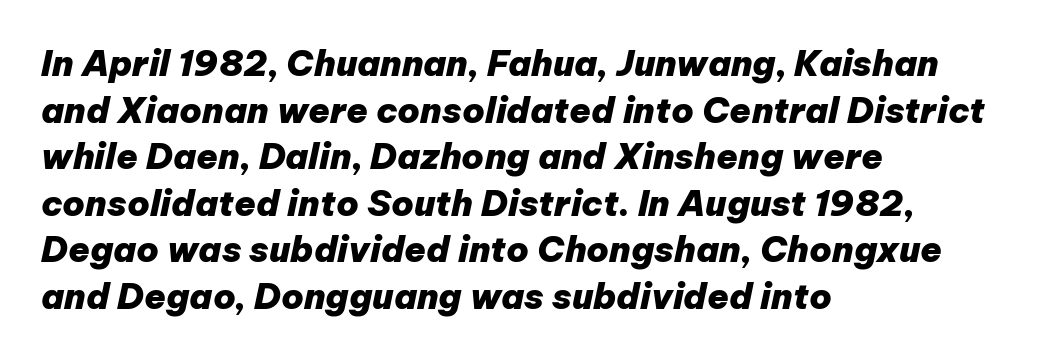
Thick stems and heavy bowls — unmistakably bold. Words float on clear page, feet unadorned. Line beginnings align vertically; line endings do not. Proportional: the letters do not fall into vertical columns.
